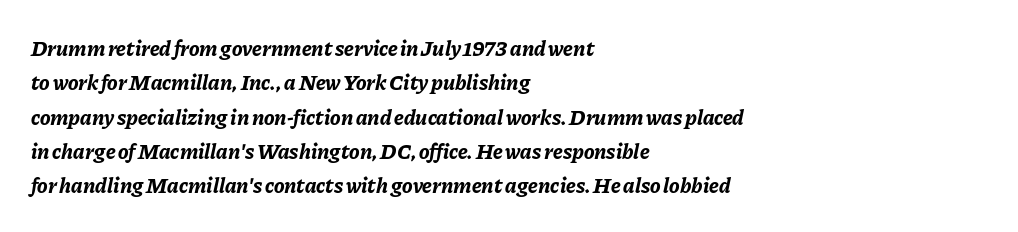
The image shows 22 px bold type, italic (leaning right); set left-aligned, normal line spacing (1.56x), normal letter spacing, not underlined.
